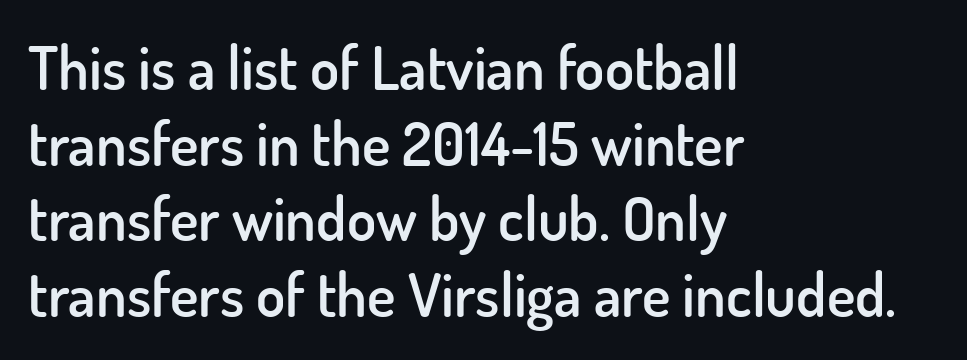
The image shows 60 px semibold sans-serif type, upright; set left-aligned, normal line spacing (1.26x), normal letter spacing, not underlined; low stroke contrast and a small x-height.
